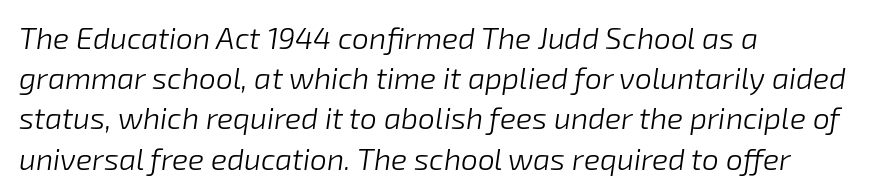
The image shows 30 px light type, italic (leaning right); set left-aligned, normal line spacing (1.34x), normal letter spacing, not underlined; low stroke contrast and a medium x-height.
